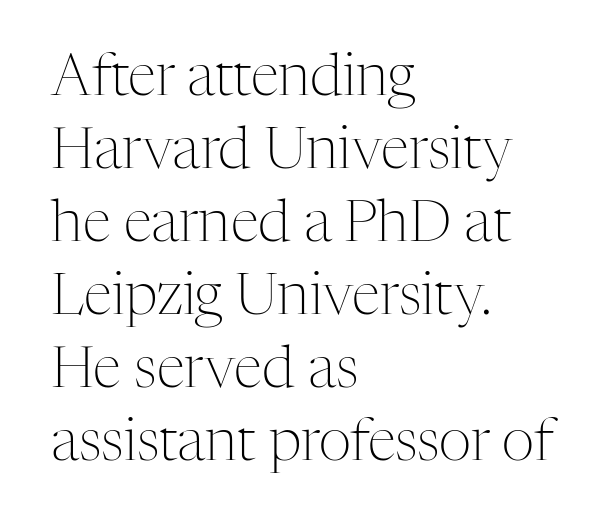
{"serif": "yes", "italic": "no", "bold": "no", "weight": "light", "width": "normal", "stroke_contrast": "medium", "x_height": "medium", "monospaced": "no", "underline": "no", "align": "left", "line_spacing": "normal", "line_spacing_ratio": 1.28, "letter_spacing": "normal", "letter_spacing_em": 0.0, "glyph_px": 57}
